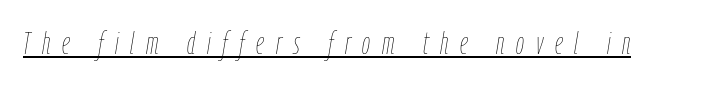
Honestly, the underline is the first thing you notice here. Stroke thickness stays within the range of a standard reading face or lighter. You could not count columns in this text — the font is proportionally spaced. Substantial extra tracking has been applied to these lines. Posture: slanted.
